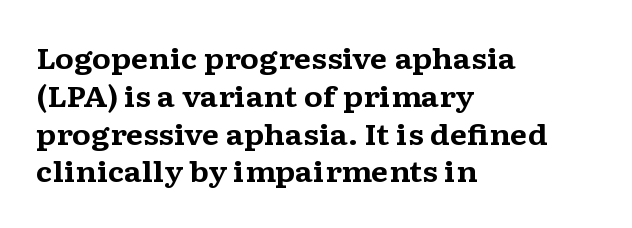
The image shows 28 px bold, wide serif type, upright; set left-aligned, normal line spacing (1.35x), normal letter spacing, not underlined; medium stroke contrast and a medium x-height.
